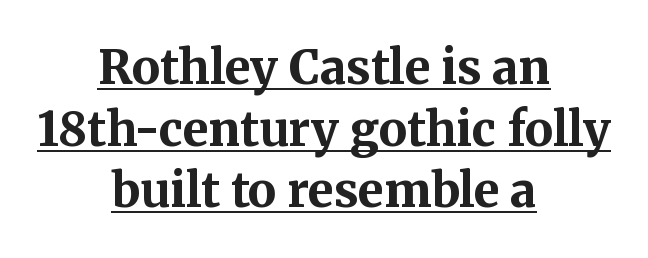
Q: Is the text bold? A: Yes.
Q: Is the text italic (slanted)? A: No, it is upright.
Q: Is the typeface a serif or a sans-serif typeface? A: Serif.
Q: Is the text underlined? A: Yes.
Q: How is the paragraph aligned? A: Centered.
Q: Is the spacing between letters normal or unusually wide? A: Normal.
Q: Is the spacing between lines tight, normal or loose? A: Normal.
Q: Width (condensed, normal, or wide)? A: Normal.
Q: Stroke contrast? A: Medium.
Q: x-height? A: Medium.
Q: Monospaced? A: No.
